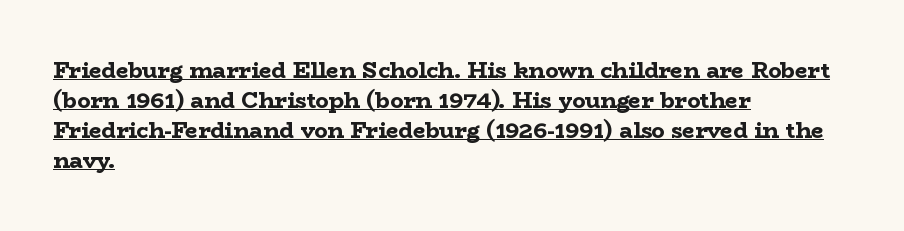
The image shows 22 px bold type, upright; set left-aligned, normal line spacing (1.36x), normal letter spacing, underlined.
